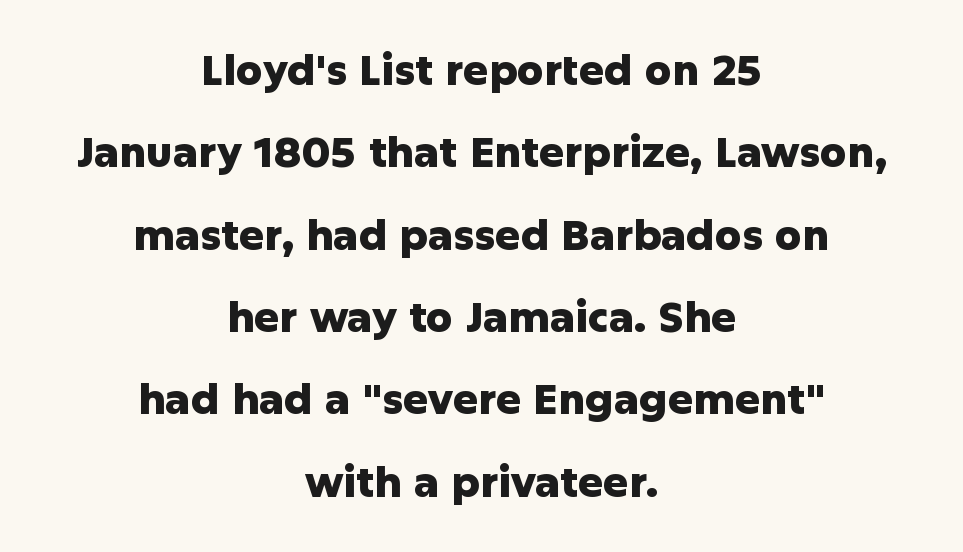
{"serif": "no", "italic": "no", "bold": "yes", "weight": "heavy", "width": "normal", "stroke_contrast": "low", "x_height": "medium", "monospaced": "no", "underline": "no", "align": "center", "line_spacing": "loose", "line_spacing_ratio": 1.96, "letter_spacing": "normal", "letter_spacing_em": 0.0, "glyph_px": 42}
